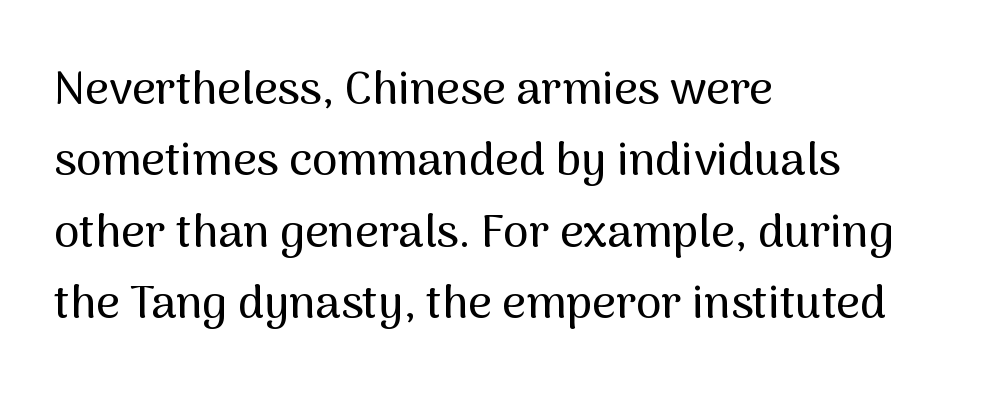
The image shows 46 px sans-serif type, upright; set left-aligned, normal line spacing (1.55x), normal letter spacing, not underlined; medium stroke contrast and a medium x-height.
